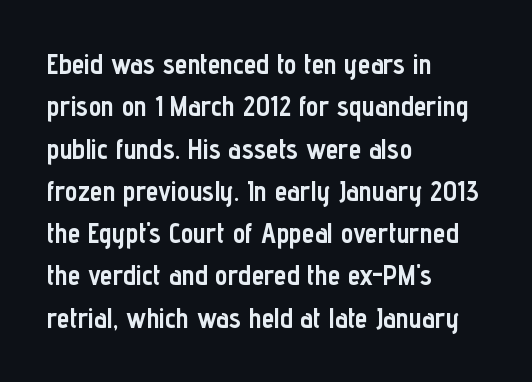
The image shows 28 px semibold, condensed sans-serif type, upright; set left-aligned, normal line spacing (1.51x), normal letter spacing, not underlined; low stroke contrast and a medium x-height.
